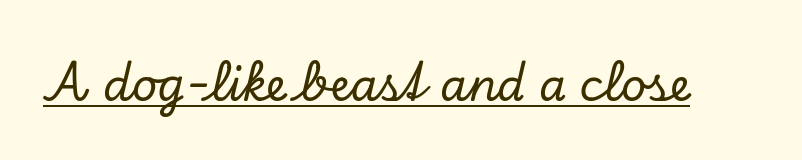
The image shows 44 px serif type, italic (leaning right); set normal letter spacing, underlined; low stroke contrast and a small x-height.
